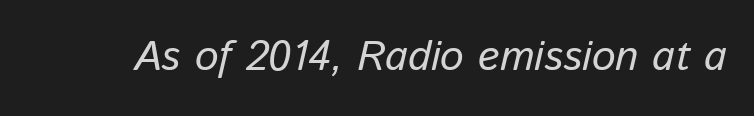
Observe the ordinary spacing: letters are neighbours, not strangers. No extra ink here — the face is not bold. The string is rendered with underlining switched off. Spacing verdict: proportional, widths tailored to each character.
